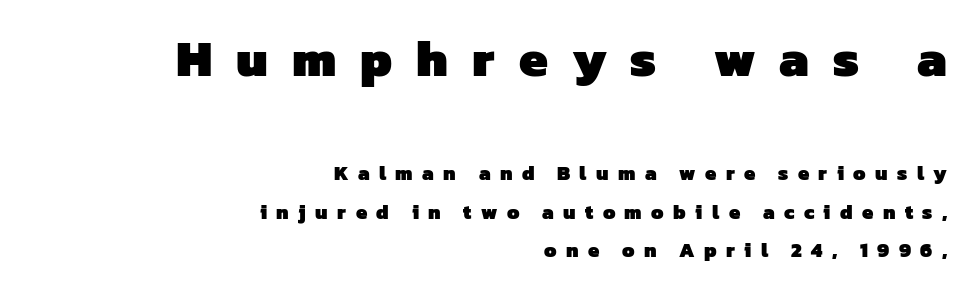
The image shows 51 px heavy sans-serif type; set right-aligned, loose line spacing (1.93x), unusually wide letter spacing (+0.47 em), not underlined; the first (top) block is 2.55x larger; low stroke contrast and a medium x-height.
